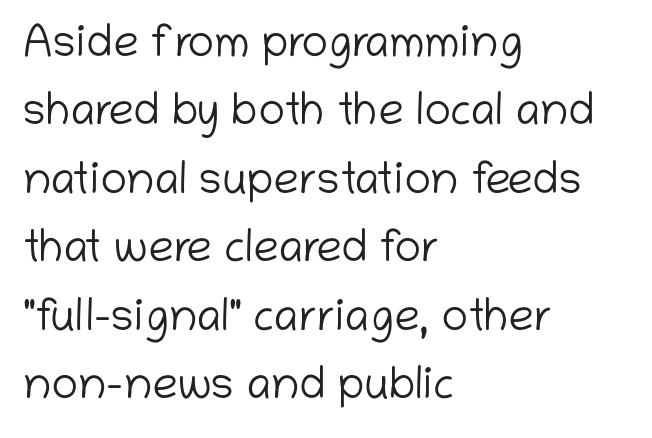
Q: Is the text bold? A: No.
Q: Is the text italic (slanted)? A: No, it is upright.
Q: Is the typeface a serif or a sans-serif typeface? A: Sans-serif.
Q: Is the text underlined? A: No.
Q: How is the paragraph aligned? A: Left-aligned.
Q: Is the spacing between letters normal or unusually wide? A: Normal.
Q: Is the spacing between lines tight, normal or loose? A: Normal.
Q: Width (condensed, normal, or wide)? A: Normal.
Q: Stroke contrast? A: Low.
Q: x-height? A: Medium.
Q: Monospaced? A: No.
